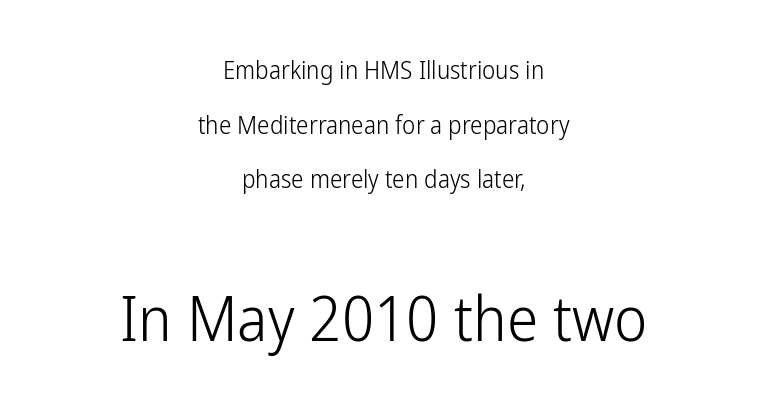
{"serif": "no", "italic": "no", "bold": "no", "weight": "light", "width": "condensed", "stroke_contrast": "low", "x_height": "medium", "monospaced": "no", "underline": "no", "align": "center", "line_spacing": "loose", "line_spacing_ratio": 2.19, "letter_spacing": "normal", "letter_spacing_em": 0.0, "larger_block": "second", "size_ratio": 2.52, "glyph_px": 63}
